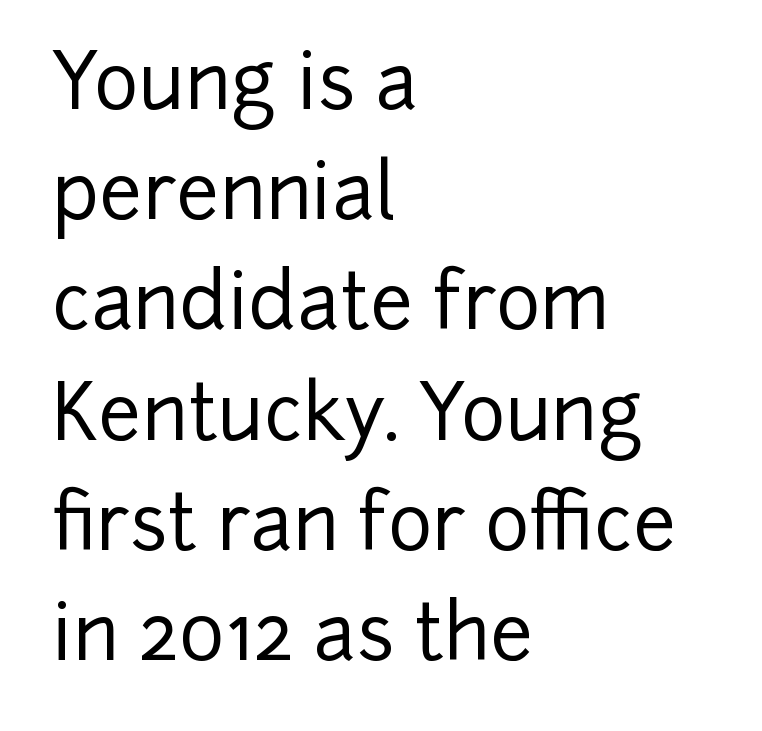
{"serif": "no", "italic": "no", "width": "normal", "stroke_contrast": "low", "x_height": "medium", "monospaced": "no", "underline": "no", "align": "left", "line_spacing": "normal", "line_spacing_ratio": 1.45, "letter_spacing": "normal", "letter_spacing_em": 0.0, "glyph_px": 76}
